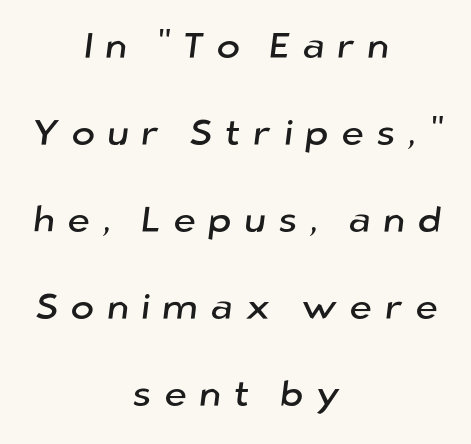
The image shows 36 px sans-serif type; set centered, loose line spacing (2.42x), unusually wide letter spacing (+0.34 em), not underlined; low stroke contrast and a medium x-height.
